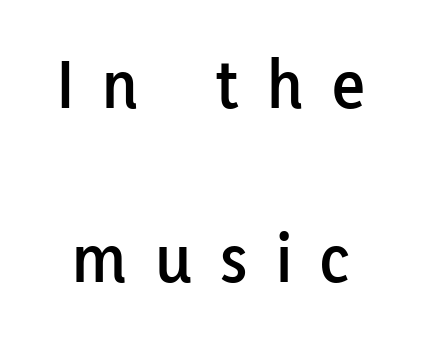
Q: Is the text italic (slanted)? A: No, it is upright.
Q: Is the typeface a serif or a sans-serif typeface? A: Sans-serif.
Q: Is the text underlined? A: No.
Q: Is the spacing between letters normal or unusually wide? A: Unusually wide.
Q: Is the spacing between lines tight, normal or loose? A: Loose.
Q: Width (condensed, normal, or wide)? A: Normal.
Q: Stroke contrast? A: Low.
Q: x-height? A: Medium.
Q: Monospaced? A: No.
